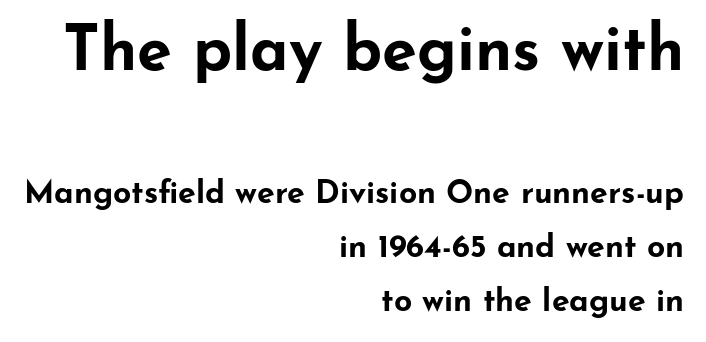
{"serif": "no", "italic": "no", "bold": "yes", "weight": "bold", "width": "wide", "stroke_contrast": "low", "x_height": "small", "monospaced": "no", "underline": "no", "align": "right", "line_spacing": "normal", "line_spacing_ratio": 1.69, "letter_spacing": "normal", "letter_spacing_em": 0.0, "larger_block": "first", "size_ratio": 1.97, "glyph_px": 63}
